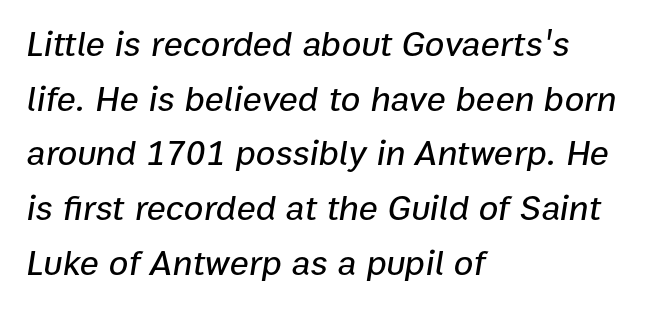
The image shows 36 px text type, italic (leaning right); set left-aligned, normal line spacing (1.52x), normal letter spacing, not underlined; low stroke contrast and a medium x-height.
